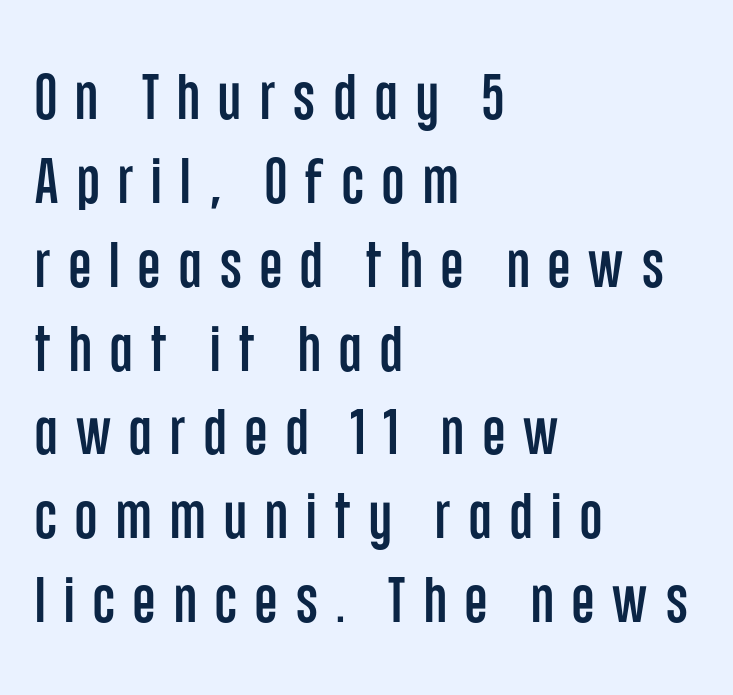
Vertical spacing — default. Leftover space on each line is placed entirely after the last word. Type style note: lacks serifs. Glance below the letters and you will spot only blank space. Italic? Not at all — the glyphs are vertical.
